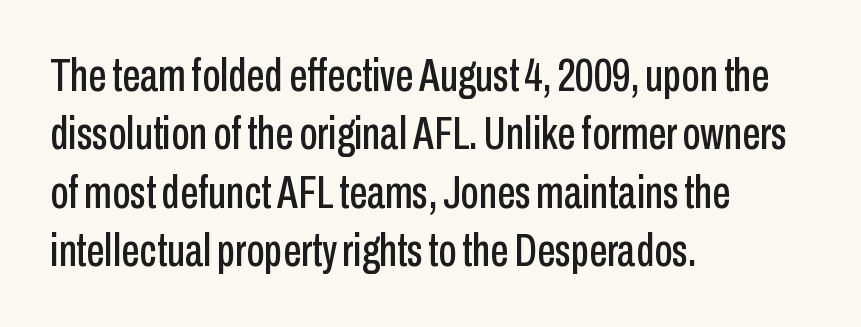
Q: Is the text italic (slanted)? A: No, it is upright.
Q: Is the typeface a serif or a sans-serif typeface? A: Sans-serif.
Q: Is the text underlined? A: No.
Q: How is the paragraph aligned? A: Left-aligned.
Q: Is the spacing between letters normal or unusually wide? A: Normal.
Q: Is the spacing between lines tight, normal or loose? A: Normal.
Q: Width (condensed, normal, or wide)? A: Condensed.
Q: Stroke contrast? A: Low.
Q: x-height? A: Medium.
Q: Monospaced? A: No.
